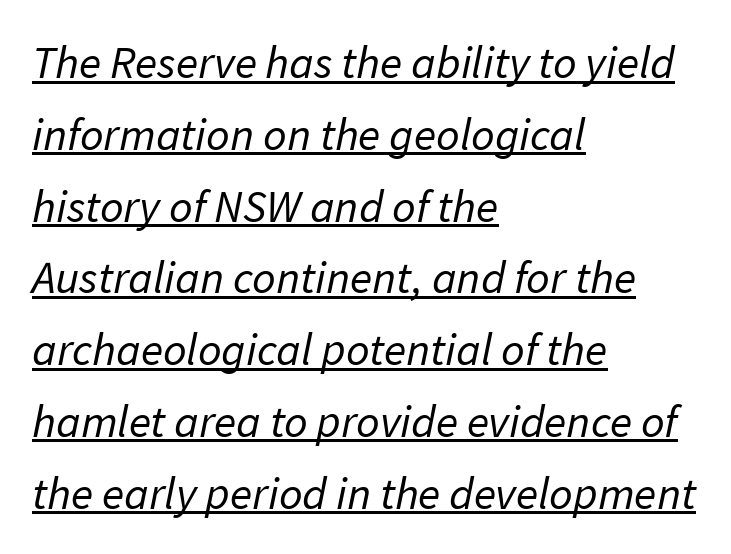
{"serif": "no", "bold": "no", "weight": "regular", "width": "normal", "stroke_contrast": "low", "x_height": "medium", "monospaced": "no", "underline": "yes", "align": "left", "line_spacing": "normal", "line_spacing_ratio": 1.56, "letter_spacing": "normal", "letter_spacing_em": 0.0, "glyph_px": 46}
